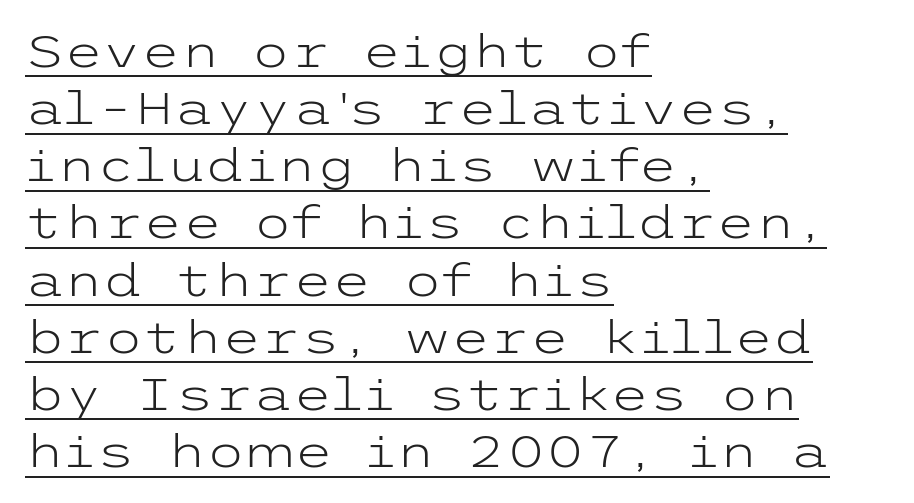
{"serif": "no", "italic": "no", "bold": "no", "weight": "light", "width": "wide", "stroke_contrast": "low", "x_height": "medium", "underline": "yes", "align": "left", "line_spacing": "normal", "line_spacing_ratio": 1.27, "letter_spacing": "normal", "letter_spacing_em": 0.0, "glyph_px": 45}
